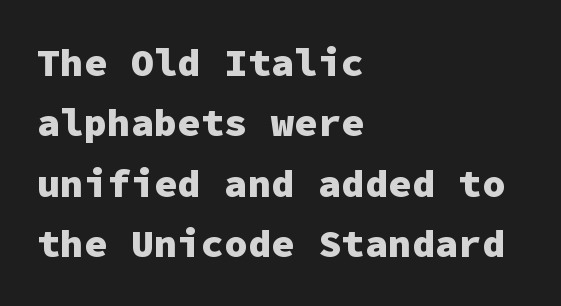
The image shows 39 px heavy sans-serif type, upright, monospaced; set left-aligned, normal line spacing (1.55x), normal letter spacing, not underlined; low stroke contrast and a medium x-height.
